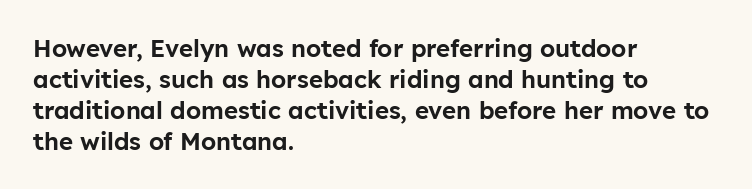
The image shows 24 px text type, upright; set left-aligned, normal line spacing (1.29x), normal letter spacing, not underlined.
